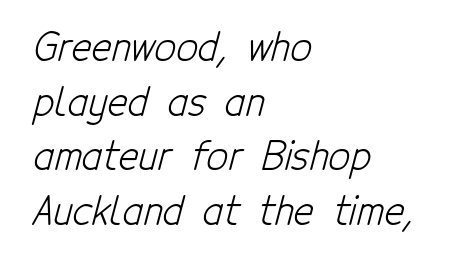
{"serif": "no", "bold": "no", "weight": "light", "width": "condensed", "stroke_contrast": "low", "x_height": "medium", "monospaced": "no", "underline": "no", "align": "left", "line_spacing": "normal", "line_spacing_ratio": 1.44, "letter_spacing": "normal", "letter_spacing_em": 0.0, "glyph_px": 38}
